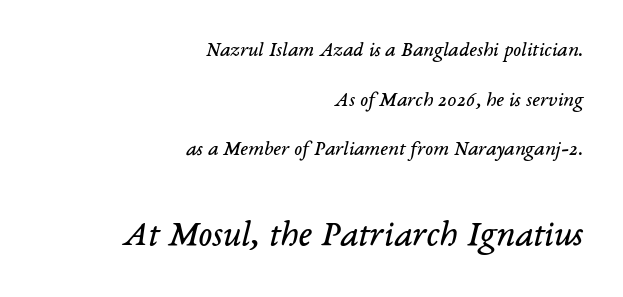
Q: Is the text bold? A: No.
Q: Is the text italic (slanted)? A: Yes, it leans right by about 14 degrees.
Q: Is the typeface a serif or a sans-serif typeface? A: Serif.
Q: Is the text underlined? A: No.
Q: How is the paragraph aligned? A: Right-aligned.
Q: Is the spacing between letters normal or unusually wide? A: Normal.
Q: Is the spacing between lines tight, normal or loose? A: Loose.
Q: Which block of text is set in a larger size, the first (top) or the second (bottom)? A: The second (bottom) one.
Q: Width (condensed, normal, or wide)? A: Normal.
Q: Stroke contrast? A: Low.
Q: x-height? A: Medium.
Q: Monospaced? A: No.
